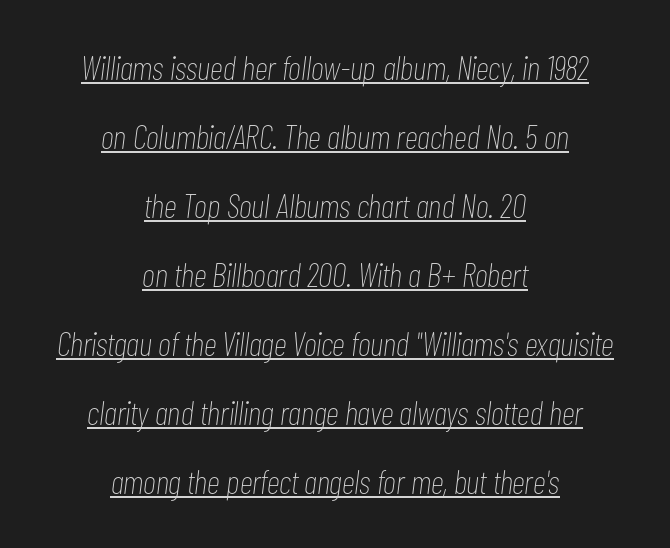
Beneath each row of characters lies a ruled line. Character widths vary here, with narrow letters taking less room than wide ones. Layout note: lines centered. The typography opts for an oblique posture over an upright one. These lines stand farther apart than default settings would place them. These lines keep a tight, regular rhythm from letter to letter.
